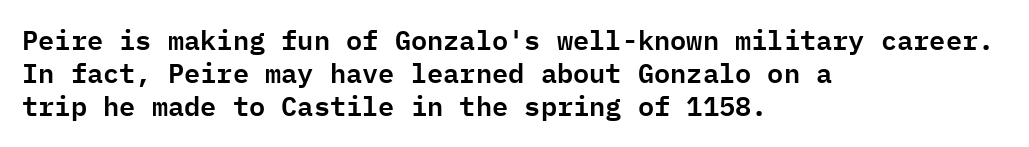
The image shows 27 px text type, upright; set left-aligned, line spacing 1.23x, normal letter spacing, not underlined.
